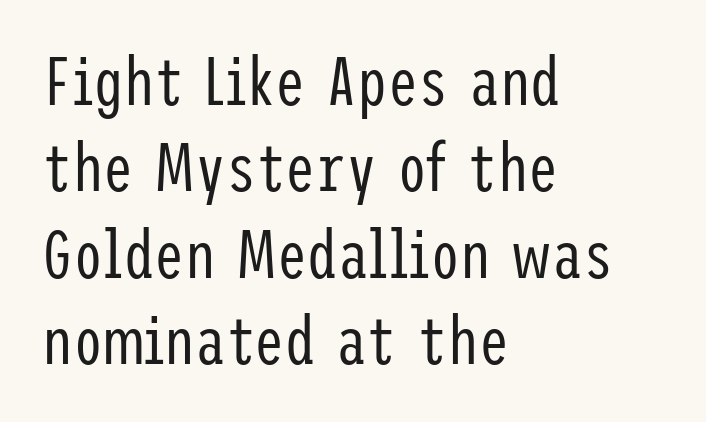
The image shows 68 px regular-weight, condensed sans-serif type, upright; set left-aligned, normal line spacing (1.27x), normal letter spacing, not underlined; low stroke contrast and a medium x-height.
